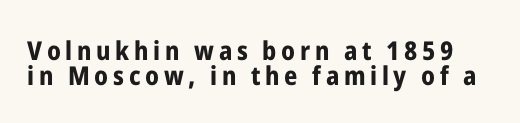
{"italic": "no", "bold": "yes", "underline": "no", "line_spacing": "tight", "line_spacing_ratio": 0.97, "glyph_px": 26}
